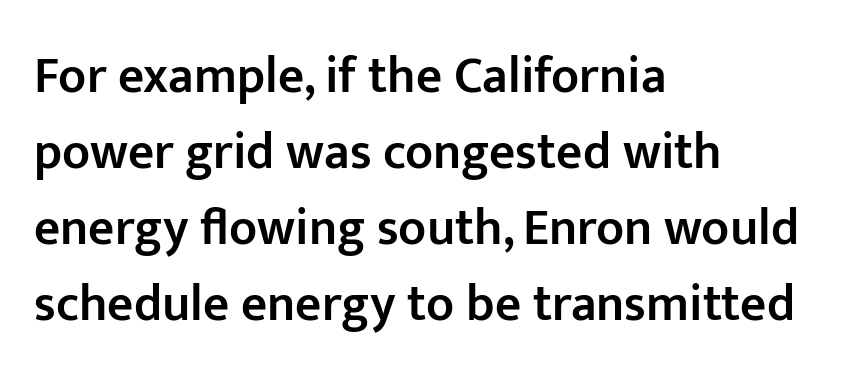
The face used here is a sans, in the tradition of grotesques and geometrics. Glyph-to-glyph distance matches everyday printed text. Quick note: underline off. The paragraph shown leans on its left margin. Summary of weight: moderately heavy, a semibold.
